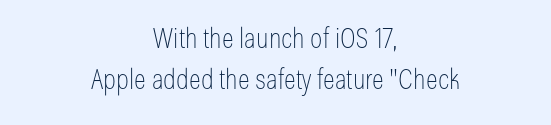
Unlike italic type, these characters show no tilt at all. Regular leading. What stands out about the letter spacing? Nothing — it is the standard amount. Does the copy run flush right? No — it is centered line by line.
